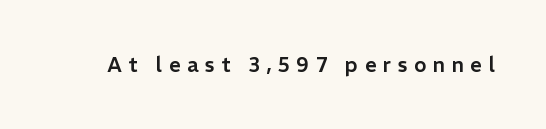
The area under the type is left untouched. Words appear elongated and porous because spacing is wide. Does the lettering tilt? It doesn't — this is upright.
